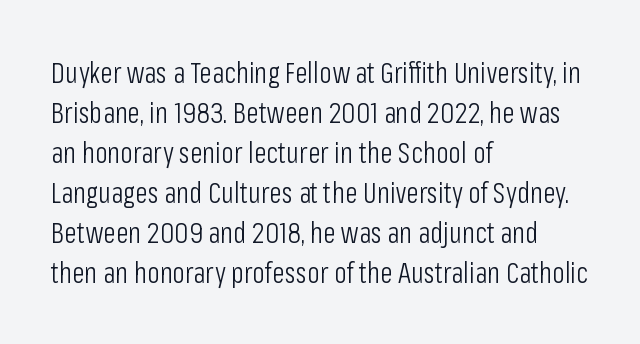
The image shows 29 px light, condensed sans-serif type, upright; set left-aligned, normal line spacing (1.38x), normal letter spacing, not underlined; low stroke contrast and a medium x-height.
